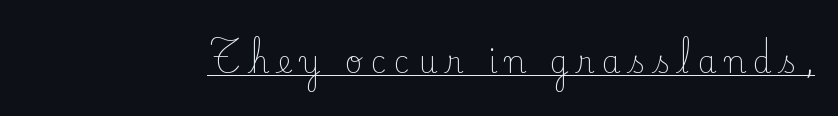
The image shows 30 px light serif type, upright; set unusually wide letter spacing (+0.27 em), underlined; low stroke contrast and a small x-height.
